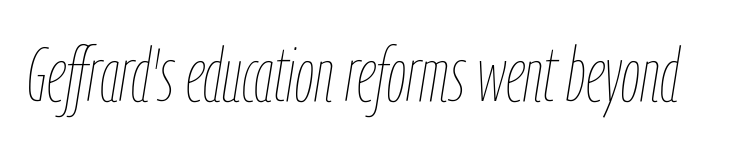
The image shows 76 px thin, condensed type, italic (leaning right); set normal letter spacing, not underlined; low stroke contrast and a medium x-height.
